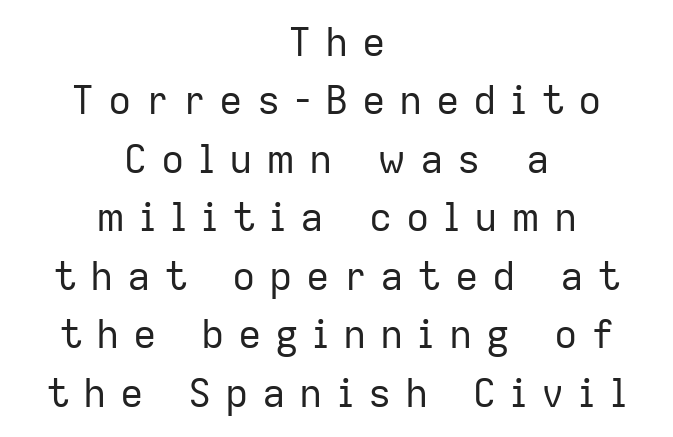
{"serif": "no", "italic": "no", "bold": "no", "weight": "regular", "width": "normal", "stroke_contrast": "low", "x_height": "medium", "monospaced": "no", "underline": "no", "align": "center", "line_spacing": "normal", "line_spacing_ratio": 1.5, "letter_spacing": "wide", "letter_spacing_em": 0.35, "glyph_px": 39}
